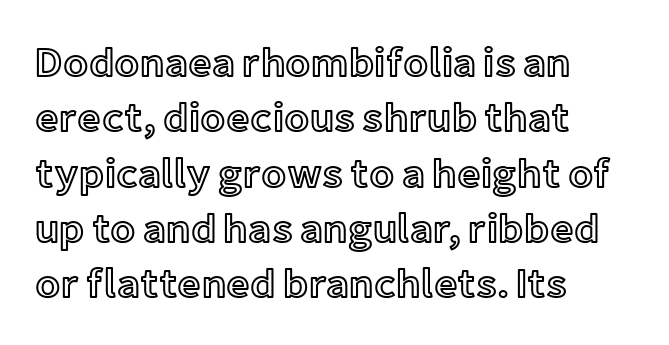
Q: Is the text italic (slanted)? A: No, it is upright.
Q: Is the text underlined? A: No.
Q: How is the paragraph aligned? A: Left-aligned.
Q: Is the spacing between letters normal or unusually wide? A: Normal.
Q: Is the spacing between lines tight, normal or loose? A: Normal.
Q: Width (condensed, normal, or wide)? A: Normal.
Q: x-height? A: Medium.
Q: Monospaced? A: No.
